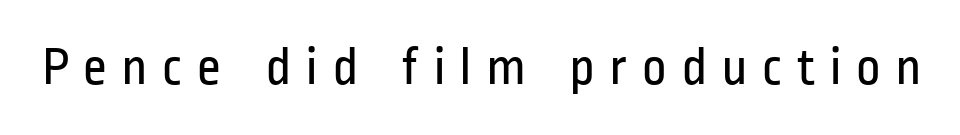
The image shows 54 px regular-weight, condensed sans-serif type, upright; set unusually wide letter spacing (+0.25 em), not underlined; low stroke contrast and a medium x-height.
